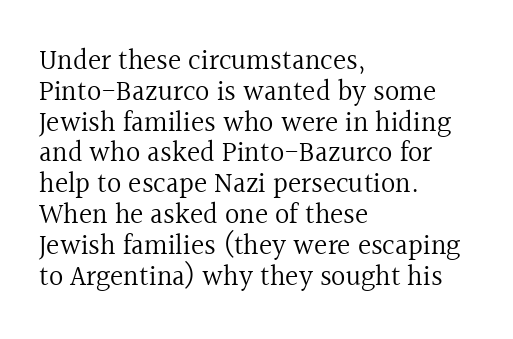
The image shows 28 px regular-weight serif type, upright; set left-aligned, tight line spacing (1.1x), normal letter spacing, not underlined; a medium x-height.
